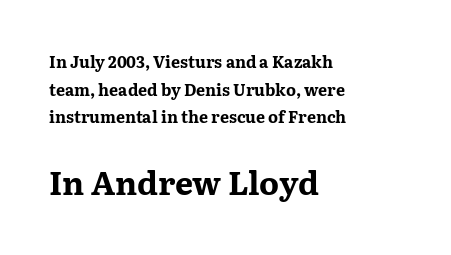
The image shows 32 px bold, wide serif type, upright; set left-aligned, line spacing 1.72x, normal letter spacing, not underlined; the second (bottom) block is 2.0x larger; medium stroke contrast and a medium x-height.
